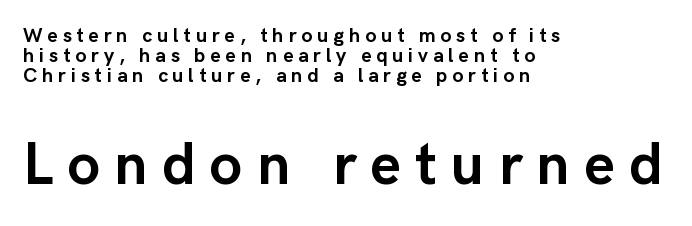
Q: Is the text bold? A: Yes.
Q: Is the text italic (slanted)? A: No, it is upright.
Q: Is the typeface a serif or a sans-serif typeface? A: Sans-serif.
Q: Is the text underlined? A: No.
Q: How is the paragraph aligned? A: Left-aligned.
Q: Is the spacing between letters normal or unusually wide? A: Unusually wide.
Q: Is the spacing between lines tight, normal or loose? A: Tight.
Q: Which block of text is set in a larger size, the first (top) or the second (bottom)? A: The second (bottom) one.
Q: Width (condensed, normal, or wide)? A: Normal.
Q: Stroke contrast? A: Low.
Q: x-height? A: Medium.
Q: Monospaced? A: No.
